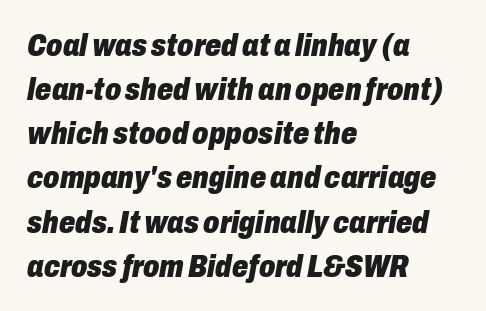
The image shows 32 px heavy, condensed type, italic (leaning right); set left-aligned, normal line spacing (1.38x), normal letter spacing, not underlined; low stroke contrast and a medium x-height.
